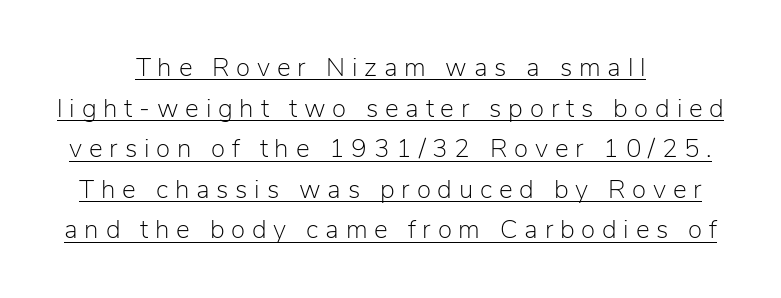
The image shows 26 px text type, upright; set centered, normal line spacing (1.56x), unusually wide letter spacing (+0.26 em), underlined.
